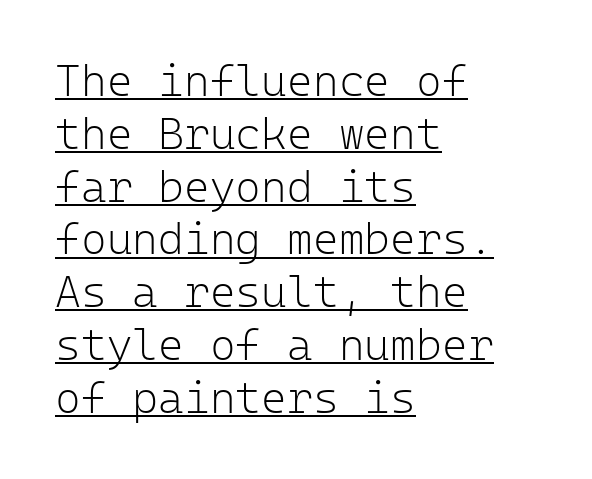
{"serif": "no", "italic": "no", "bold": "no", "weight": "light", "width": "normal", "stroke_contrast": "low", "x_height": "medium", "monospaced": "yes", "underline": "yes", "align": "left", "line_spacing_ratio": 1.2, "letter_spacing": "normal", "letter_spacing_em": 0.0, "glyph_px": 44}
